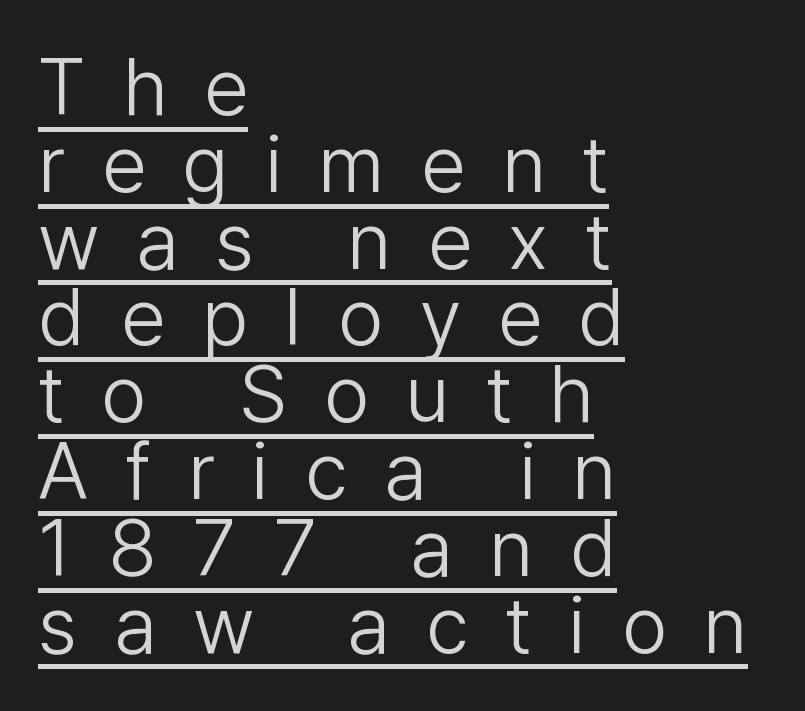
Q: Is the text bold? A: No.
Q: Is the text italic (slanted)? A: No, it is upright.
Q: Is the typeface a serif or a sans-serif typeface? A: Sans-serif.
Q: Is the text underlined? A: Yes.
Q: How is the paragraph aligned? A: Left-aligned.
Q: Is the spacing between letters normal or unusually wide? A: Unusually wide.
Q: Is the spacing between lines tight, normal or loose? A: Tight.
Q: Width (condensed, normal, or wide)? A: Normal.
Q: Stroke contrast? A: Low.
Q: x-height? A: Medium.
Q: Monospaced? A: No.
